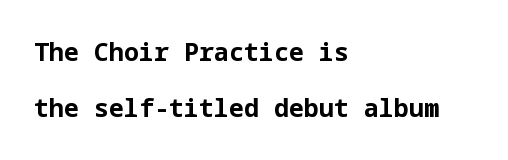
{"italic": "no", "bold": "yes", "underline": "no", "align": "left", "line_spacing": "loose", "line_spacing_ratio": 2.26, "letter_spacing": "normal", "letter_spacing_em": 0.0, "glyph_px": 25}
